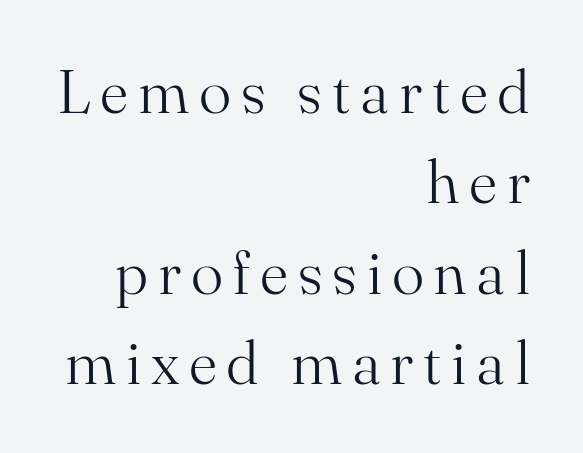
The image shows 61 px light serif type, upright; set right-aligned, normal line spacing (1.48x), not underlined; medium stroke contrast and a small x-height.
